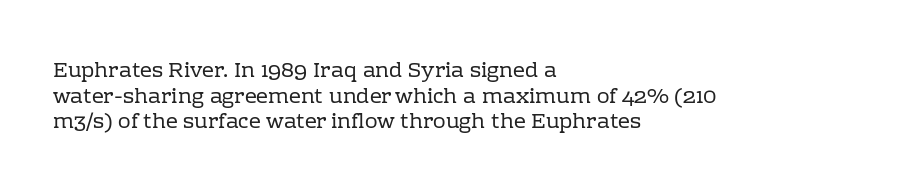
Does extra space separate the letters? No, they use regular spacing. The passage is arranged the way most books set body copy — flush left. The area under the type is left untouched. The face looks like a standard text weight, possibly lighter. Notice how the stems are strictly vertical — no italics here.
